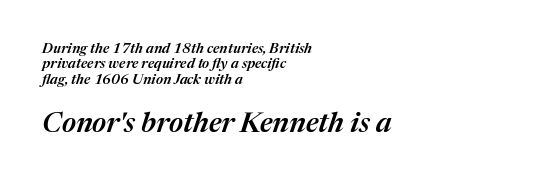
The image shows 28 px semibold type, italic (leaning right); set left-aligned, tight line spacing (1.1x), normal letter spacing, not underlined; the second (bottom) block is 2.0x larger; medium stroke contrast and a medium x-height.
